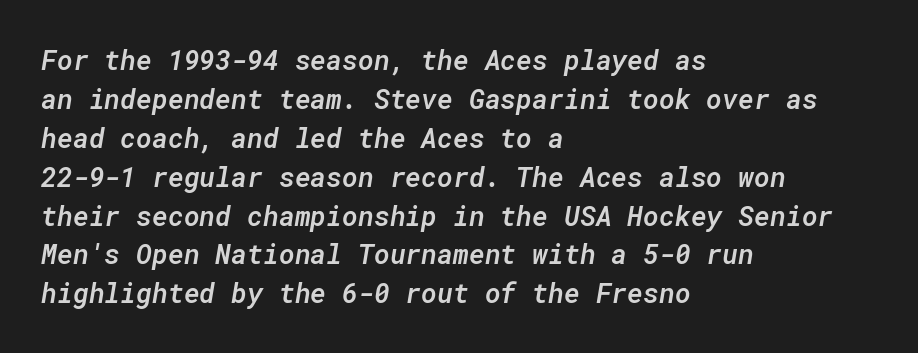
Q: Is the text bold? A: Semi-bold.
Q: Is the text italic (slanted)? A: Yes, it leans right by about 10 degrees.
Q: Is the text underlined? A: No.
Q: How is the paragraph aligned? A: Left-aligned.
Q: Is the spacing between letters normal or unusually wide? A: Normal.
Q: Is the spacing between lines tight, normal or loose? A: Normal.
